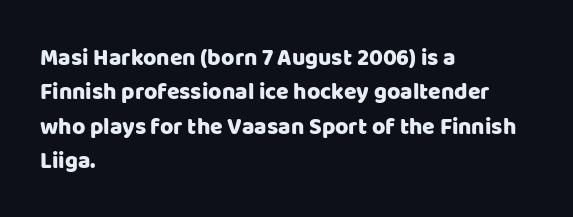
The image shows 23 px text type, upright; set left-aligned, normal line spacing (1.49x), normal letter spacing, not underlined.
